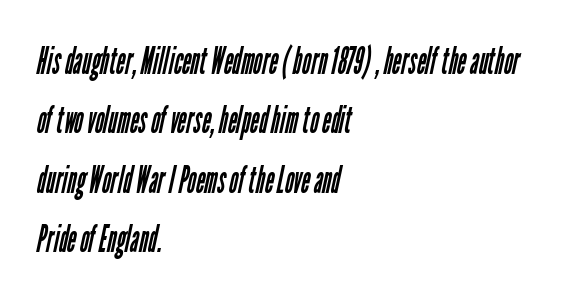
Q: Is the text bold? A: No.
Q: Is the typeface a serif or a sans-serif typeface? A: Sans-serif.
Q: Is the text underlined? A: No.
Q: How is the paragraph aligned? A: Left-aligned.
Q: Is the spacing between letters normal or unusually wide? A: Normal.
Q: Is the spacing between lines tight, normal or loose? A: Normal.
Q: Width (condensed, normal, or wide)? A: Condensed.
Q: Stroke contrast? A: Low.
Q: x-height? A: Medium.
Q: Monospaced? A: No.
